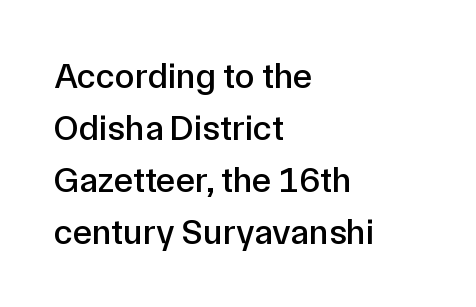
The image shows 36 px sans-serif type, upright; set left-aligned, normal line spacing (1.44x), normal letter spacing, not underlined; low stroke contrast and a medium x-height.
